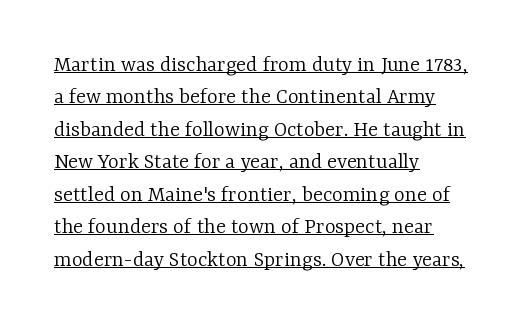
The image shows 23 px text type, upright; set left-aligned, normal line spacing (1.41x), normal letter spacing, underlined.
